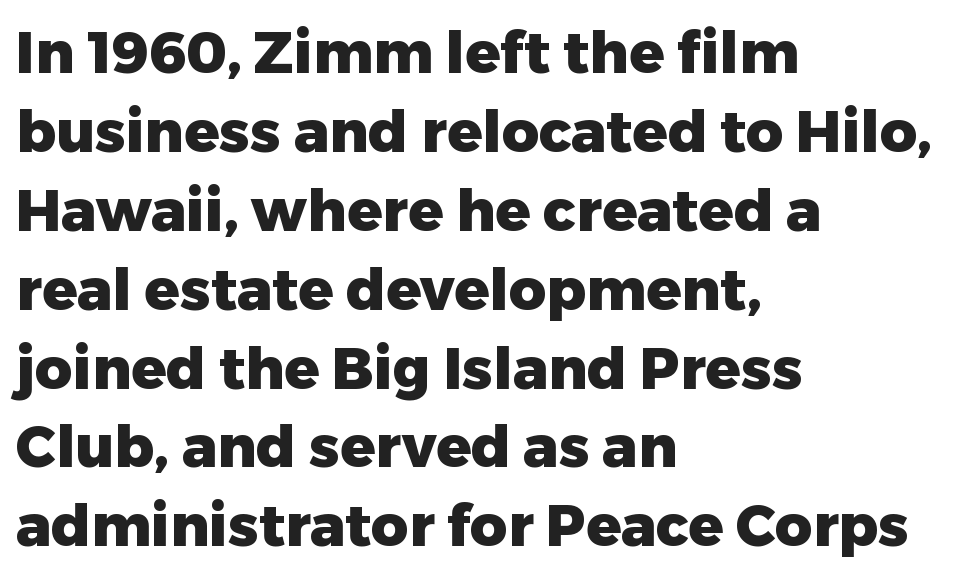
The image shows 58 px heavy sans-serif type, upright; set left-aligned, normal line spacing (1.36x), normal letter spacing, not underlined; low stroke contrast and a medium x-height.
